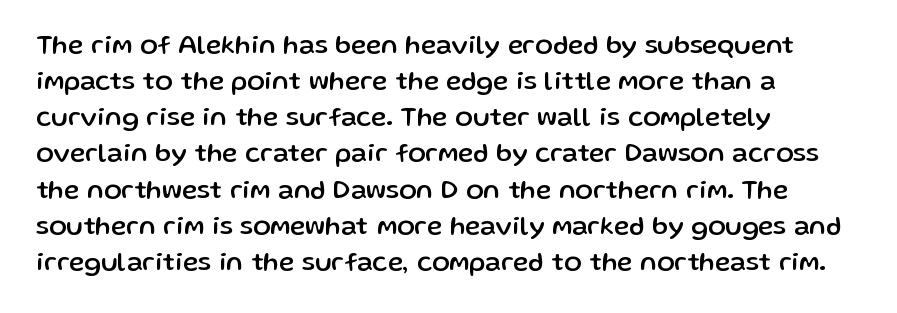
Q: Is the text italic (slanted)? A: No, it is upright.
Q: Is the text underlined? A: No.
Q: How is the paragraph aligned? A: Left-aligned.
Q: Is the spacing between letters normal or unusually wide? A: Normal.
Q: Is the spacing between lines tight, normal or loose? A: Normal.
